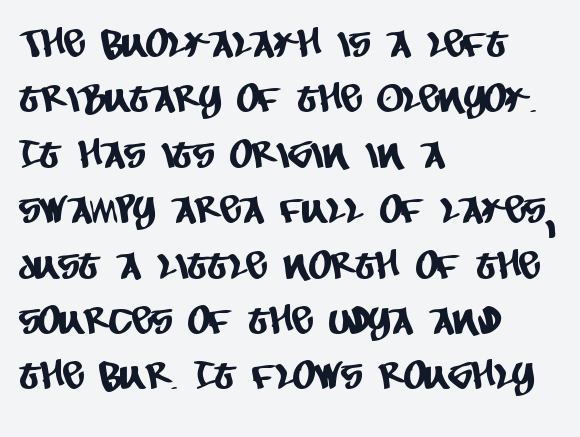
Q: Is the typeface a serif or a sans-serif typeface? A: Sans-serif.
Q: Is the text underlined? A: No.
Q: How is the paragraph aligned? A: Left-aligned.
Q: Is the spacing between letters normal or unusually wide? A: Normal.
Q: Is the spacing between lines tight, normal or loose? A: Normal.
Q: Width (condensed, normal, or wide)? A: Condensed.
Q: Stroke contrast? A: Low.
Q: x-height? A: Large.
Q: Monospaced? A: No.
